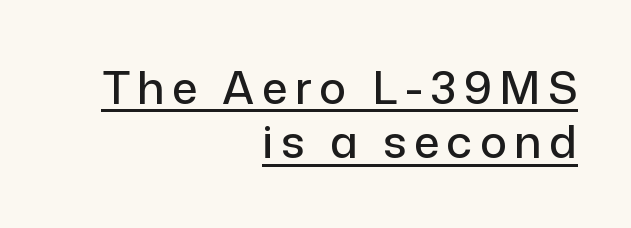
All the whitespace from short lines collects on the left. You could not count columns in this text — the font is proportionally spaced. These lines were composed using upright roman letters. The words here are underlined. A typesetter would label this face a sans.
